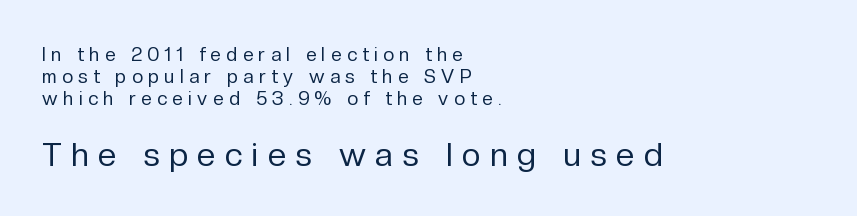
Q: Is the text bold? A: No.
Q: Is the text italic (slanted)? A: No, it is upright.
Q: Is the typeface a serif or a sans-serif typeface? A: Sans-serif.
Q: Is the text underlined? A: No.
Q: How is the paragraph aligned? A: Left-aligned.
Q: Is the spacing between letters normal or unusually wide? A: Unusually wide.
Q: Is the spacing between lines tight, normal or loose? A: Tight.
Q: Which block of text is set in a larger size, the first (top) or the second (bottom)? A: The second (bottom) one.
Q: Width (condensed, normal, or wide)? A: Normal.
Q: Stroke contrast? A: Low.
Q: x-height? A: Medium.
Q: Monospaced? A: No.
